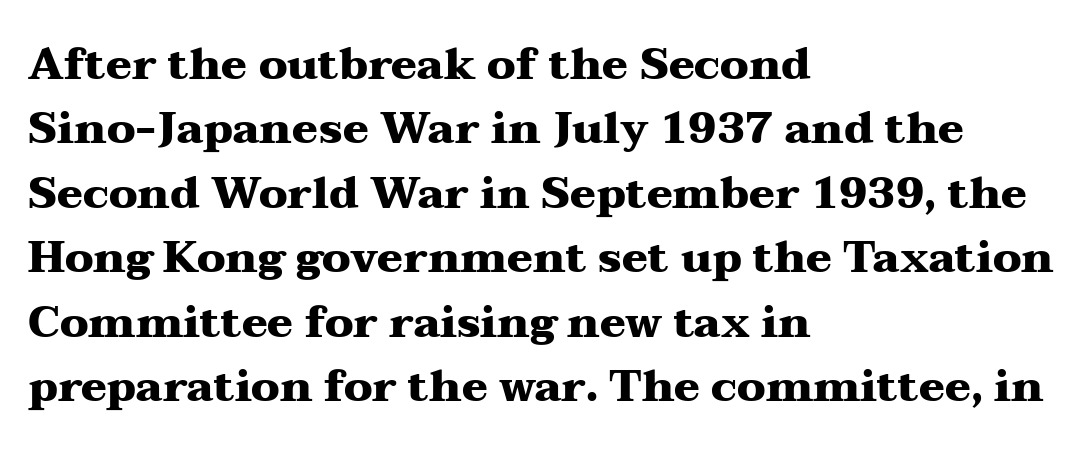
Q: Is the text bold? A: Yes.
Q: Is the text italic (slanted)? A: No, it is upright.
Q: Is the typeface a serif or a sans-serif typeface? A: Serif.
Q: Is the text underlined? A: No.
Q: How is the paragraph aligned? A: Left-aligned.
Q: Is the spacing between letters normal or unusually wide? A: Normal.
Q: Is the spacing between lines tight, normal or loose? A: Normal.
Q: Width (condensed, normal, or wide)? A: Wide.
Q: Stroke contrast? A: Medium.
Q: x-height? A: Medium.
Q: Monospaced? A: No.
